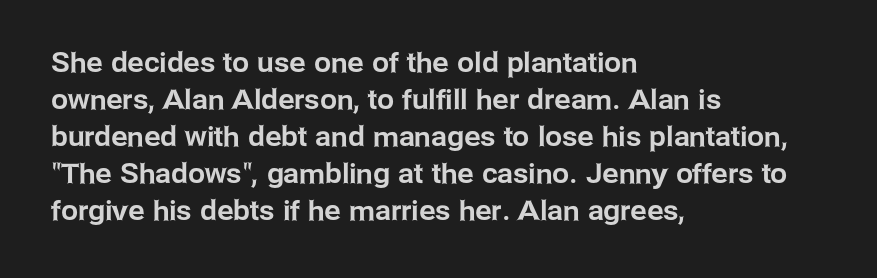
Q: Is the text italic (slanted)? A: No, it is upright.
Q: Is the text underlined? A: No.
Q: How is the paragraph aligned? A: Left-aligned.
Q: Is the spacing between letters normal or unusually wide? A: Normal.
Q: Is the spacing between lines tight, normal or loose? A: Normal.
